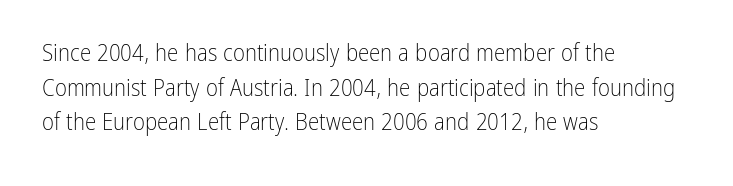
The image shows 23 px text type, upright; set left-aligned, normal line spacing (1.51x), normal letter spacing, not underlined.
